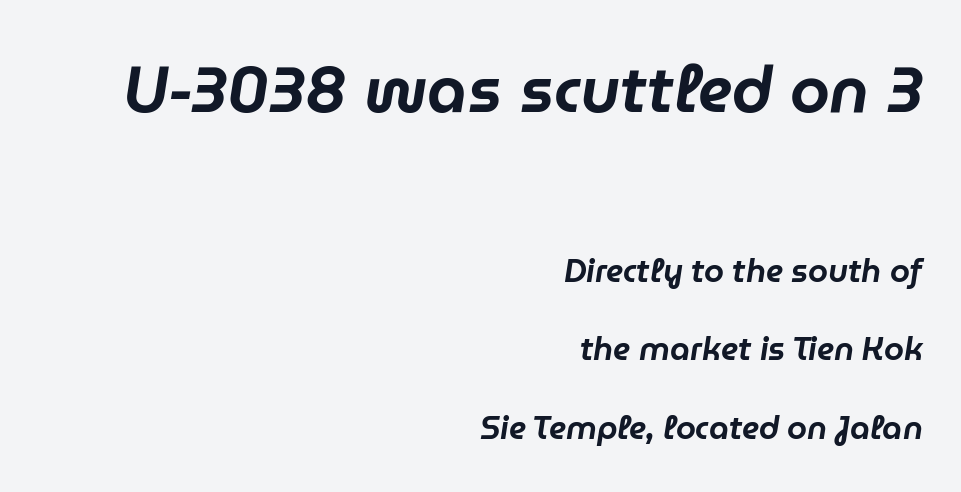
Characters are canted at an angle relative to the baseline's perpendicular. Does the bottom block carry the larger type? No, the top block does. The passage shown is not underscored anywhere. Varying glyph widths throughout — classic text-font behaviour. Horizontally, the lines are justified to the trailing edge only. There is no visible air inserted between adjacent glyphs.
